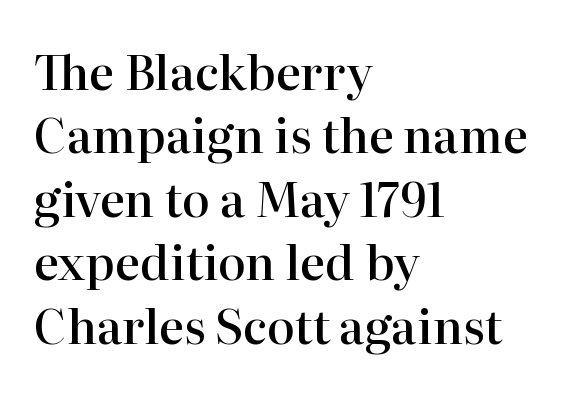
The image shows 47 px semibold serif type, upright; set left-aligned, normal line spacing (1.35x), normal letter spacing, not underlined; high stroke contrast and a medium x-height.
